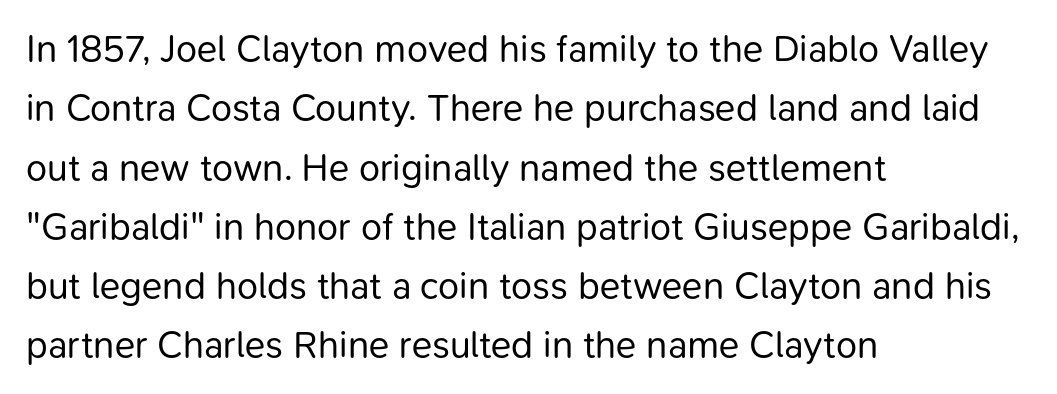
The image shows 38 px regular-weight sans-serif type, upright; set left-aligned, normal line spacing (1.56x), normal letter spacing, not underlined; low stroke contrast and a medium x-height.
